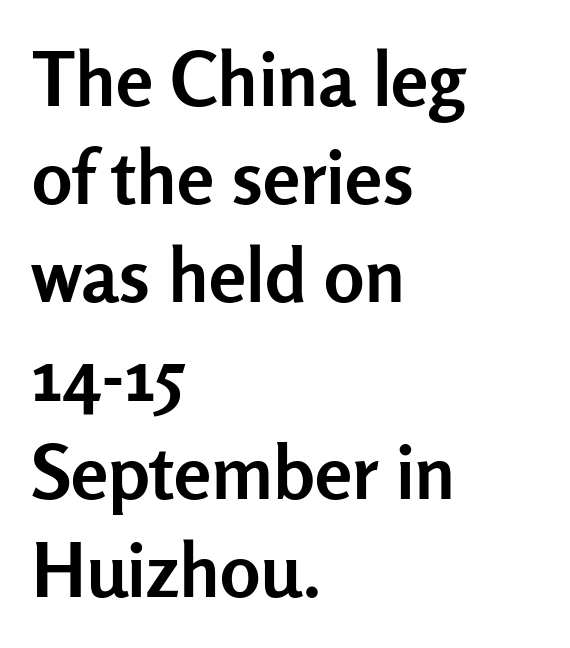
Does extra space separate the letters? No, they use regular spacing. Words float on clear page, feet unadorned. The paragraph shown leans on its left margin. You can tell from the bare stems that sans-serif type was used. Character widths vary here, with narrow letters taking less room than wide ones. Leading matches the norm, producing a regular column.
